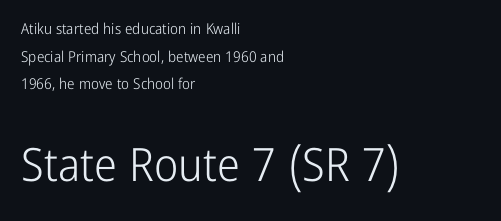
{"serif": "no", "italic": "no", "bold": "no", "weight": "light", "width": "condensed", "stroke_contrast": "low", "x_height": "medium", "monospaced": "no", "underline": "no", "align": "left", "line_spacing_ratio": 1.85, "letter_spacing": "normal", "letter_spacing_em": 0.0, "larger_block": "second", "size_ratio": 3.07, "glyph_px": 46}
